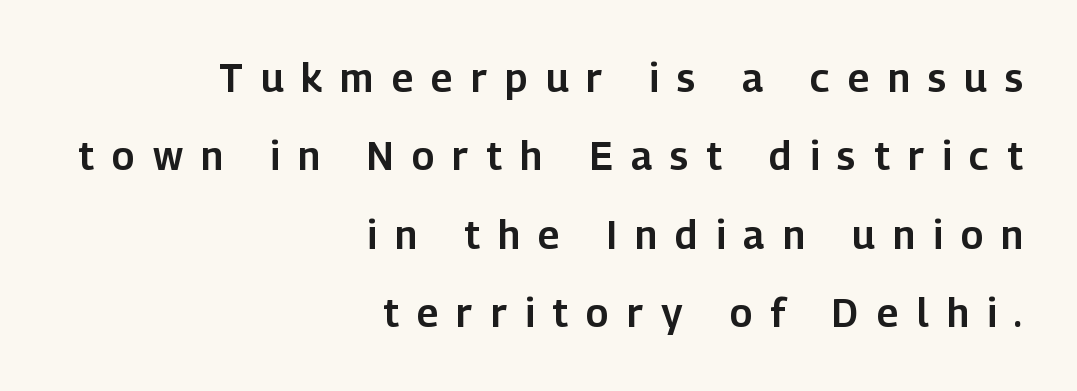
The image shows 39 px sans-serif type, upright; set right-aligned, loose line spacing (2.01x), unusually wide letter spacing (+0.47 em), not underlined; low stroke contrast and a medium x-height.
